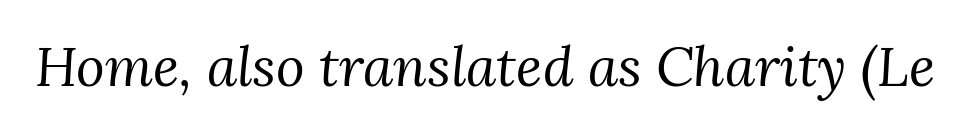
Q: Is the text bold? A: No.
Q: Is the text italic (slanted)? A: Yes, it leans right by about 3 degrees.
Q: Is the typeface a serif or a sans-serif typeface? A: Serif.
Q: Is the text underlined? A: No.
Q: Is the spacing between letters normal or unusually wide? A: Normal.
Q: Width (condensed, normal, or wide)? A: Normal.
Q: Stroke contrast? A: Medium.
Q: x-height? A: Medium.
Q: Monospaced? A: No.
